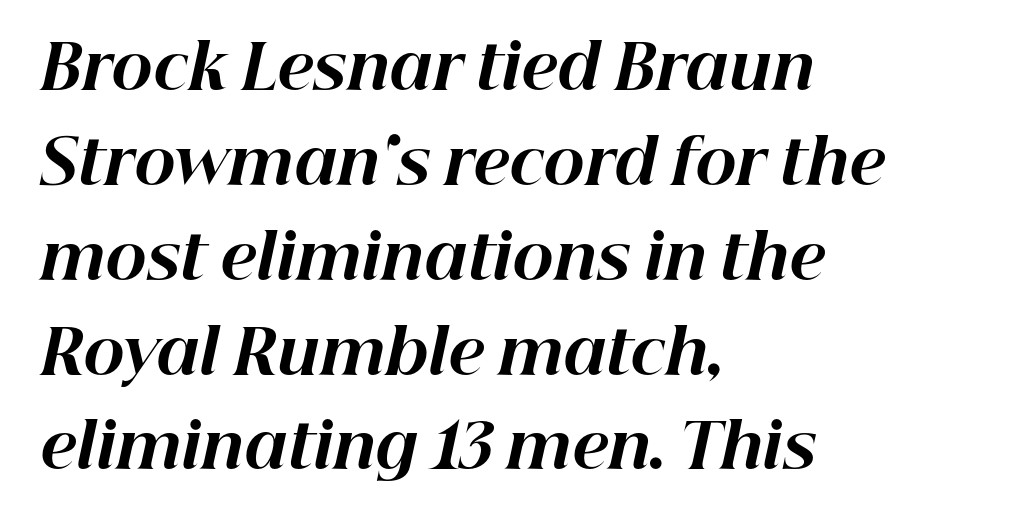
The rendering uses natural spacing where letterforms have individual widths. This sample uses an oblique cut, with every glyph tilted off the vertical. The rows are spaced the way most documents space them. These lines stack with their left ends in a neat column.
